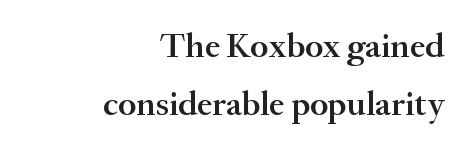
The passage shown is typeset with a serif family. Designer's note — italics off, roman on. The passage shown has conventional tracking throughout. The passage shown is semibold, sitting just below true bold. Right-aligned paragraph, ragged on the left. Whoever set this chose a conventional vertical rhythm.
